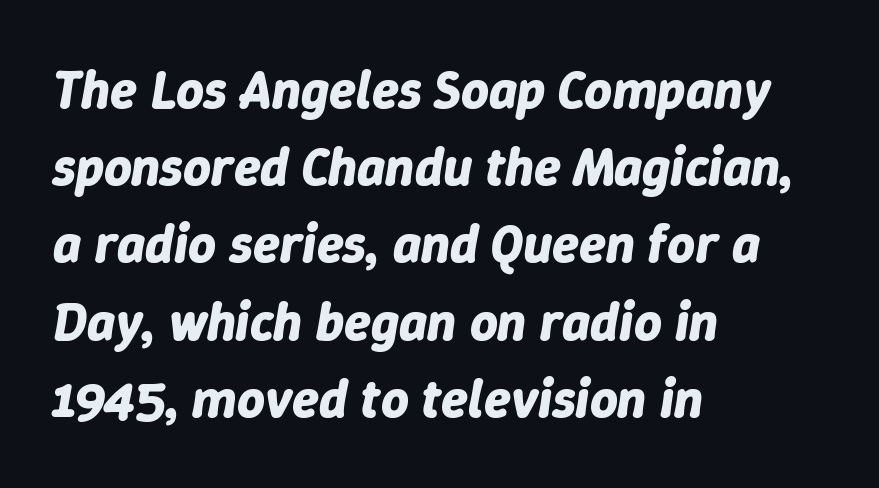
{"italic": "yes", "lean": "right", "slant_degrees": 9, "bold": "yes", "weight": "bold", "width": "normal", "stroke_contrast": "low", "x_height": "medium", "monospaced": "no", "underline": "no", "align": "left", "line_spacing": "normal", "line_spacing_ratio": 1.43, "letter_spacing": "normal", "letter_spacing_em": 0.0, "glyph_px": 54}
